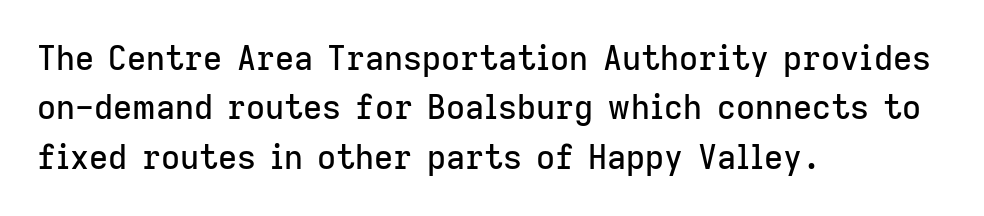
The designer left line spacing at the default. Casual observation: everything's shoved over to the left. These lines were composed using upright roman letters. Varying glyph widths throughout — classic text-font behaviour. This rendering features lettering with no underline. Each letter's strokes conclude bluntly, with no projecting serifs.
